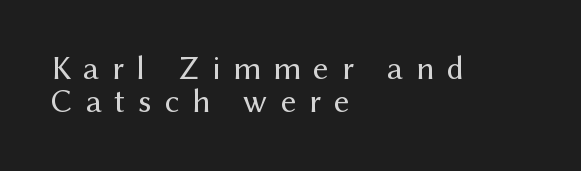
Q: Is the text bold? A: No.
Q: Is the text italic (slanted)? A: No, it is upright.
Q: Is the typeface a serif or a sans-serif typeface? A: Sans-serif.
Q: Is the text underlined? A: No.
Q: How is the paragraph aligned? A: Left-aligned.
Q: Is the spacing between letters normal or unusually wide? A: Unusually wide.
Q: Is the spacing between lines tight, normal or loose? A: Tight.
Q: Width (condensed, normal, or wide)? A: Normal.
Q: Stroke contrast? A: Medium.
Q: x-height? A: Medium.
Q: Monospaced? A: No.
